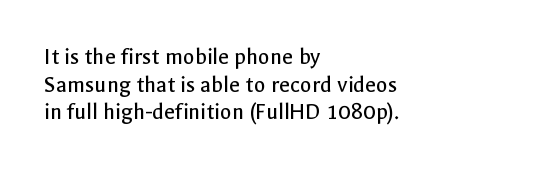
Think standard paragraph weight, or any step lighter than that. The lines are quadded left. Regarding leading, the lines here are crowded together. The glyphs are unaccompanied by any horizontal stroke below them.
